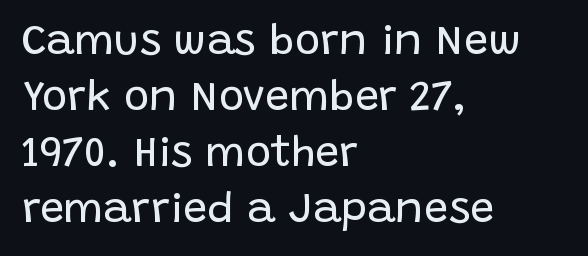
Q: Is the text bold? A: No.
Q: Is the text italic (slanted)? A: No, it is upright.
Q: Is the typeface a serif or a sans-serif typeface? A: Sans-serif.
Q: Is the text underlined? A: No.
Q: How is the paragraph aligned? A: Left-aligned.
Q: Is the spacing between letters normal or unusually wide? A: Normal.
Q: Is the spacing between lines tight, normal or loose? A: Normal.
Q: Width (condensed, normal, or wide)? A: Normal.
Q: Stroke contrast? A: Low.
Q: x-height? A: Large.
Q: Monospaced? A: No.
